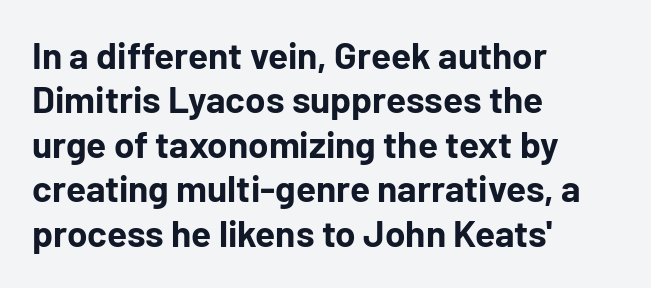
The image shows 37 px bold sans-serif type, upright; set left-aligned, line spacing 1.2x, normal letter spacing, not underlined; low stroke contrast and a medium x-height.
